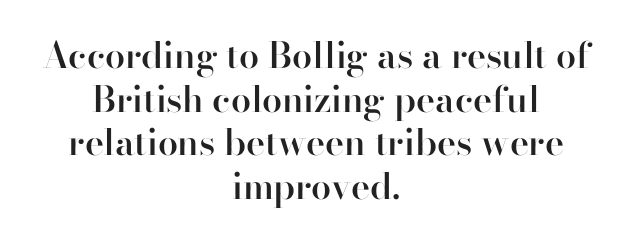
The image shows 36 px semibold serif type, upright; set centered, line spacing 1.21x, normal letter spacing, not underlined; high stroke contrast and a small x-height.
